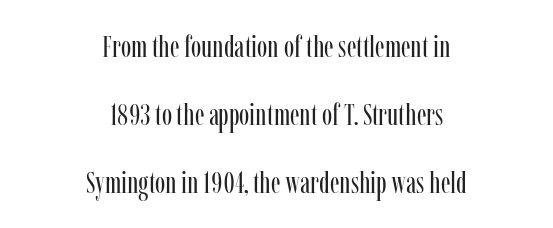
One-word summary of the alignment: center. A typesetter would label this face a serif. The space between consecutive lines is lavish. Letter spacing: default.
